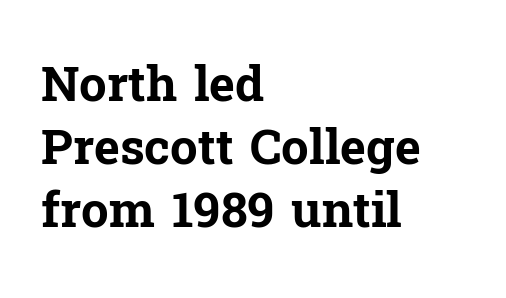
The image shows 49 px bold serif type, upright; set left-aligned, normal line spacing (1.29x), normal letter spacing, not underlined; low stroke contrast and a medium x-height.
